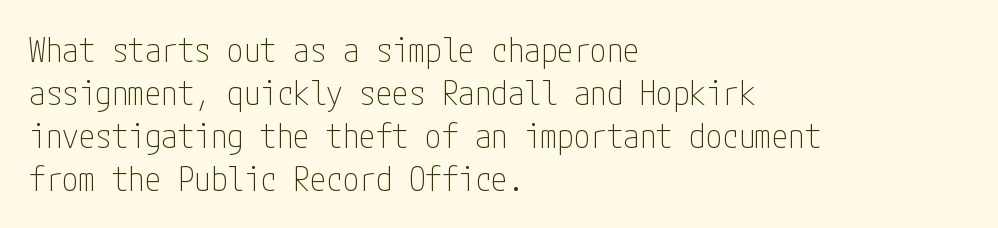
The image shows 33 px thin, condensed sans-serif type, upright; set left-aligned, normal line spacing (1.3x), normal letter spacing, not underlined; low stroke contrast and a medium x-height.
